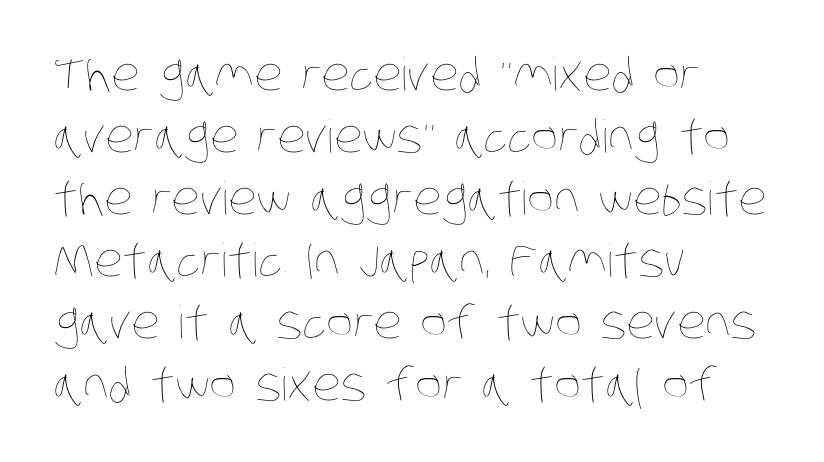
The image shows 45 px thin, condensed type; set left-aligned, normal line spacing (1.38x), normal letter spacing, not underlined; low stroke contrast and a large x-height.
